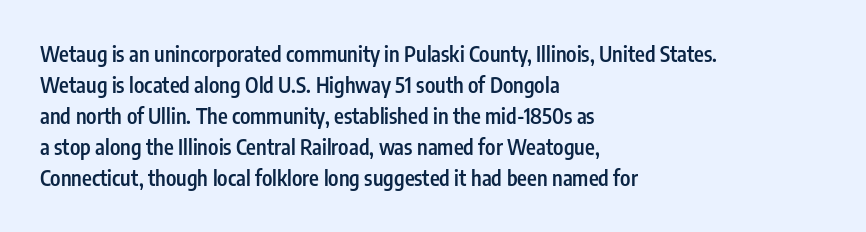
Observe the ordinary spacing: letters are neighbours, not strangers. Which margin do the lines hug? The left one — the right edge is uneven. Compared with typical paragraphs, the rows here are spaced about the same. Notice how the stems are strictly vertical — no italics here. Compared with an ordinary text face, these strokes are moderately heavier — a semibold. Clear beneath every line of the passage.
